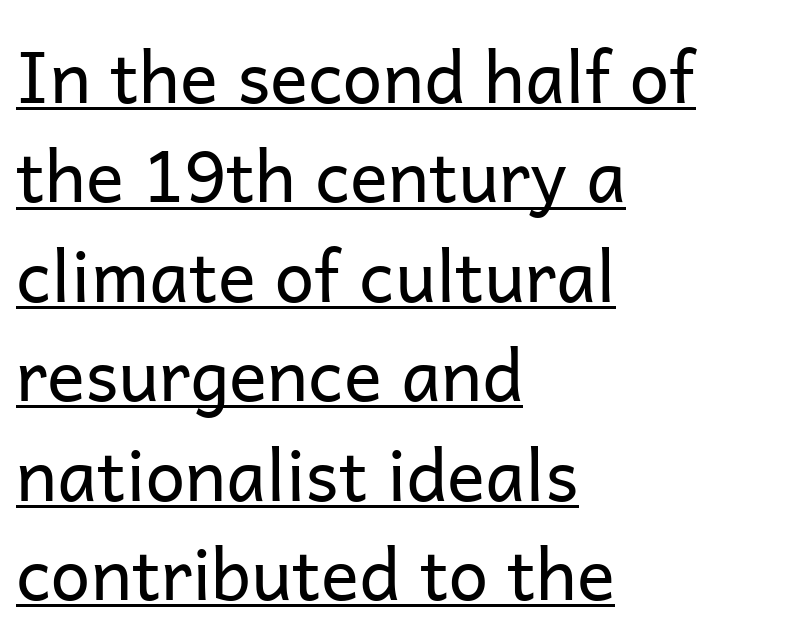
The image shows 71 px regular-weight sans-serif type, upright; set left-aligned, normal line spacing (1.4x), normal letter spacing, underlined; low stroke contrast and a medium x-height.
